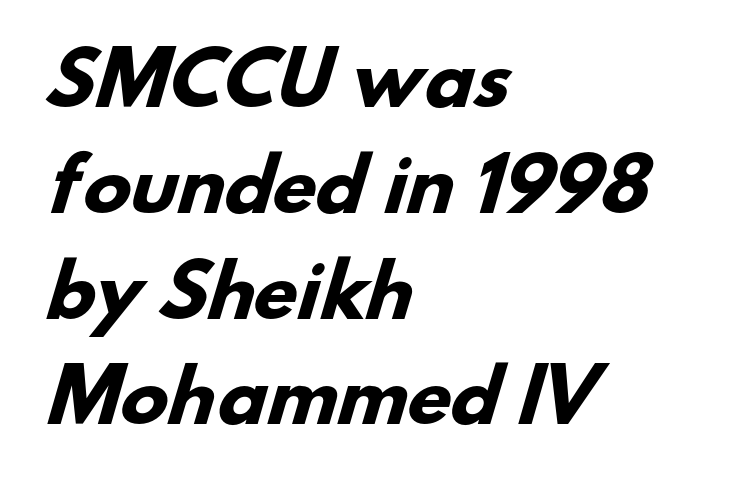
The space beneath each line is pristine and unruled. The passage shown is typed in a proportional face where columns would drift. If you measured baseline to baseline, you'd find a middling distance. Honestly, the letter spacing is just normal — you wouldn't notice it. These lines are composed in type without serifs.
